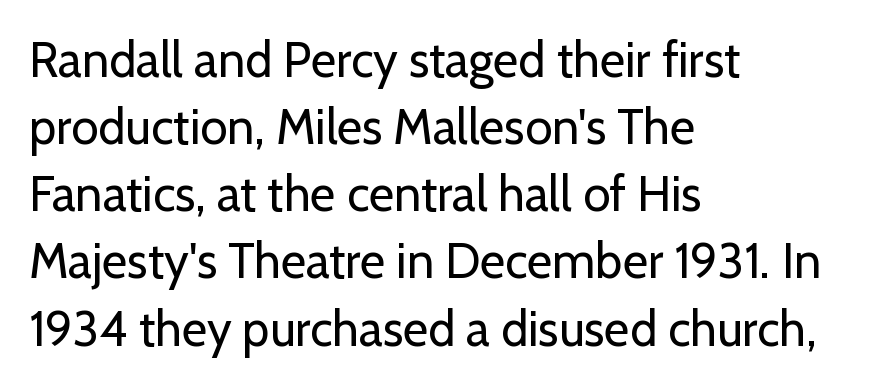
{"serif": "no", "italic": "no", "bold": "no", "weight": "regular", "width": "normal", "stroke_contrast": "low", "x_height": "medium", "monospaced": "no", "underline": "no", "align": "left", "line_spacing": "normal", "line_spacing_ratio": 1.37, "letter_spacing": "normal", "letter_spacing_em": 0.0, "glyph_px": 49}
